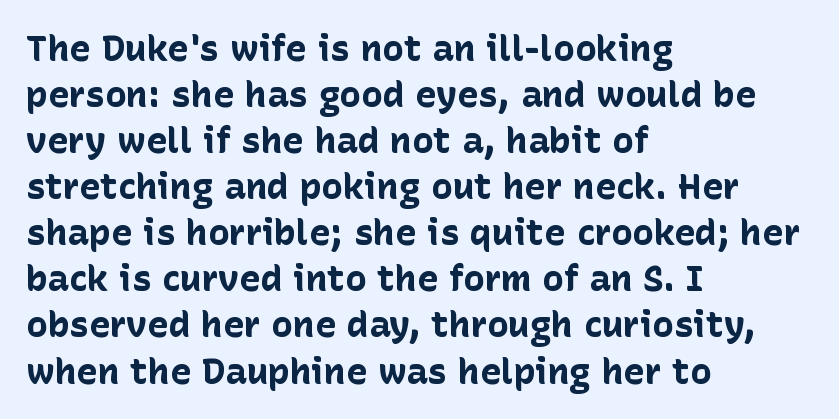
Observe the absence of serifs on each vertical stroke in this sample. Is this a fixed-width face? No — the glyphs have proportional, varying widths. The space beneath each line is pristine and unruled. Nope, not italic — everything's standing straight. Honestly, the row spacing looks completely unremarkable.
